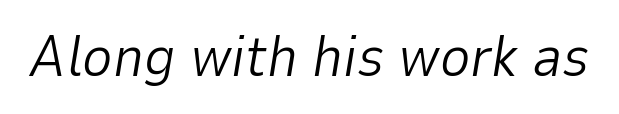
{"italic": "yes", "lean": "right", "slant_degrees": 9, "bold": "no", "weight": "light", "width": "normal", "stroke_contrast": "low", "x_height": "medium", "monospaced": "no", "underline": "no", "letter_spacing": "normal", "letter_spacing_em": 0.0, "glyph_px": 58}
